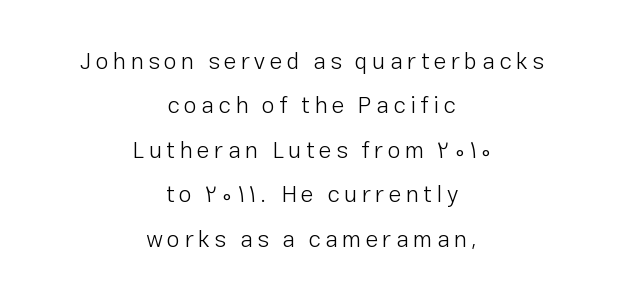
A roman cut, with each character standing at attention. A clean baseline with only descenders dipping below it. This is not heavy type; no bold has been used. The tracking jumps out immediately: characters are airy and widely separated. The setting favours the middle, as headings and verse often do.
